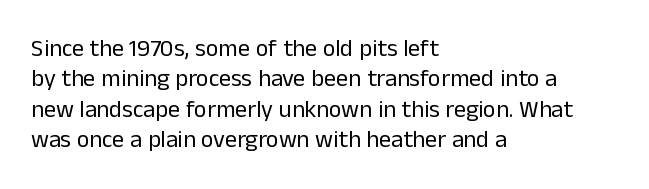
The type sits square on the baseline with zero lean. Only glyphs here, with clear space below each row. This sample is left-justified, so line endings fall wherever the words run out. Nothing unusual about the tracking: characters are spaced as the font intends. No extra ink here — the face is not bold.
